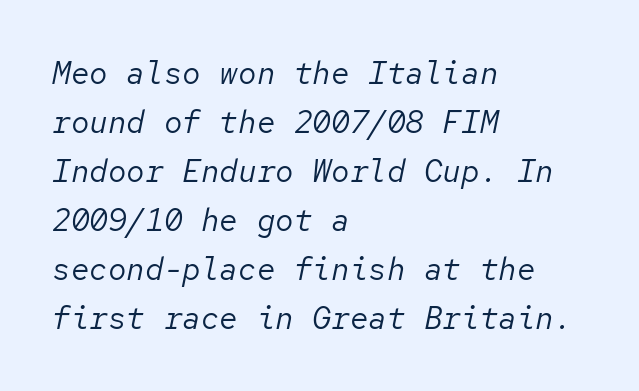
Line spacing here is normal. Is the type heavy? It reads as light-to-regular instead. Characters are canted at an angle relative to the baseline's perpendicular. The line texture is even and compact thanks to regular tracking. Alignment: flush left.
